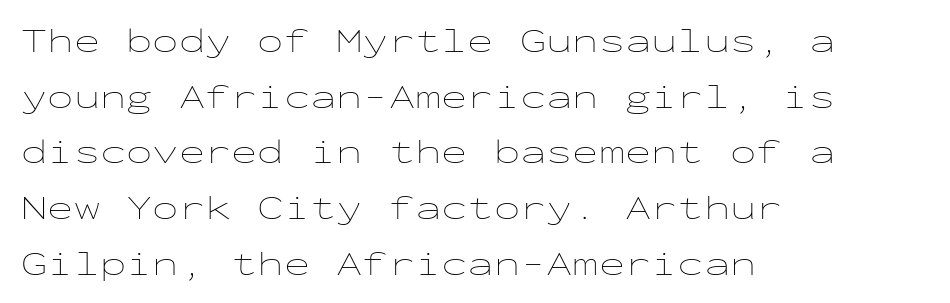
The image shows 35 px thin, wide type, upright, monospaced; set left-aligned, normal line spacing (1.59x), normal letter spacing, not underlined; low stroke contrast and a medium x-height.
